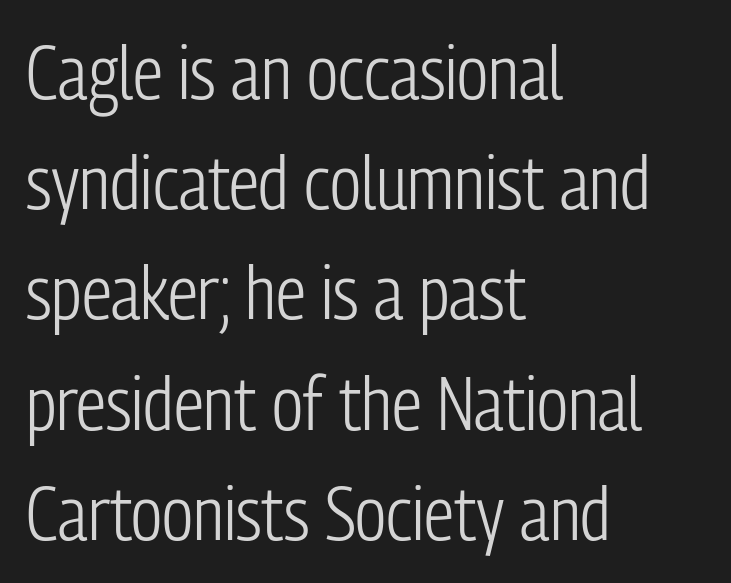
The image shows 75 px light, condensed sans-serif type, upright; set left-aligned, normal line spacing (1.47x), normal letter spacing, not underlined; low stroke contrast and a medium x-height.
